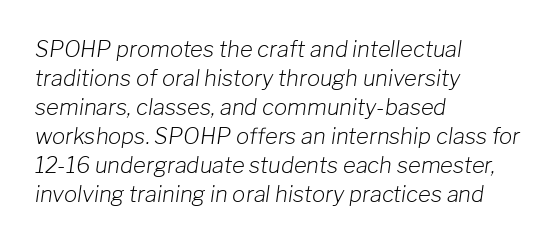
{"italic": "yes", "lean": "right", "slant_degrees": 8, "bold": "no", "underline": "no", "align": "left", "line_spacing": "normal", "line_spacing_ratio": 1.32, "letter_spacing": "normal", "letter_spacing_em": 0.0, "glyph_px": 22}
